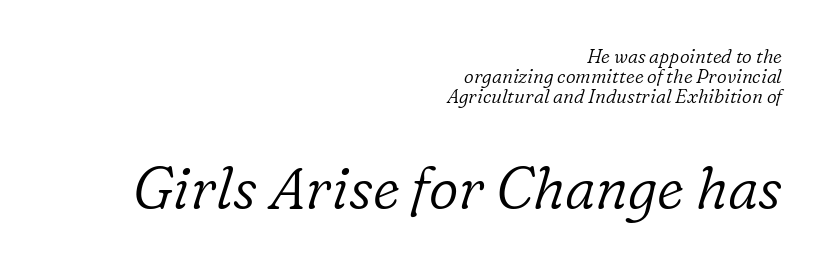
Varying glyph widths throughout — classic text-font behaviour. The glyphs in this specimen are seriffed. Unbolded letterforms with no extra heft. Compared with typical body copy, the letter spacing here is the same. Whoever set this chose condensed vertical rhythm over breathing room.
